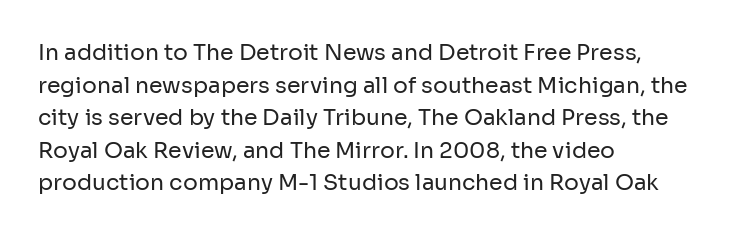
{"italic": "no", "bold": "no", "underline": "no", "align": "left", "line_spacing": "normal", "line_spacing_ratio": 1.48, "letter_spacing": "normal", "letter_spacing_em": 0.0, "glyph_px": 22}
